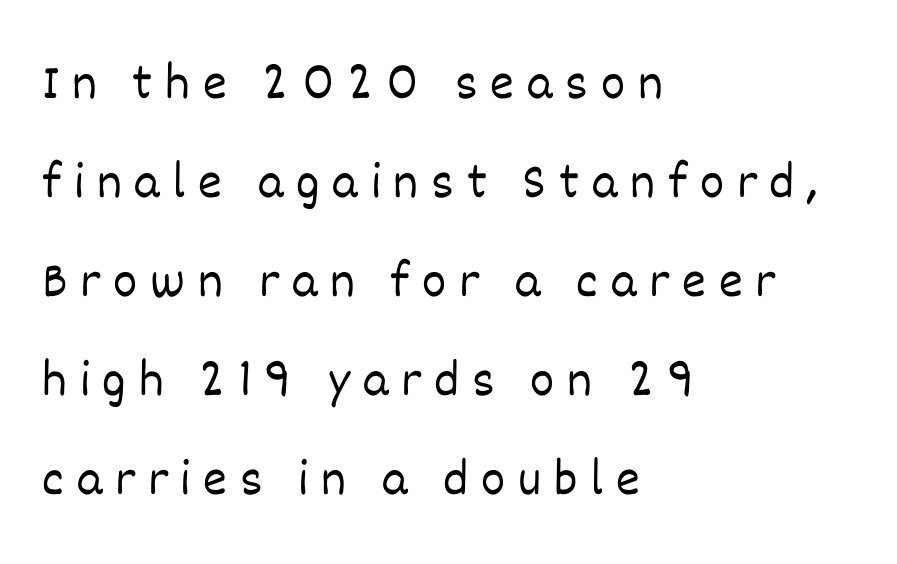
Think of a printed novel: that variable character pitch is what you see here. Whoever set this chose breathing room over compactness in the vertical rhythm. These lines stack with their left ends in a neat column. No heavy texture on the line: the type isn't bold. Vertical strokes here are truly vertical.
